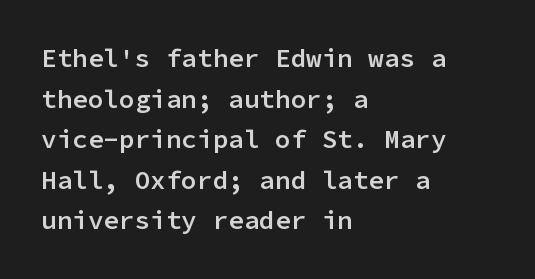
Compared with an ordinary text face, these strokes are moderately heavier — a semibold. Rendered with straight, roman letterforms. Beneath every word, the page is bare. Vertical spacing — default. What stands out about the letter spacing? Nothing — it is the standard amount.
